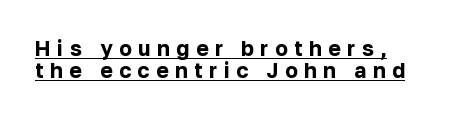
The image shows 21 px bold type, upright; set left-aligned, tight line spacing (1.03x), unusually wide letter spacing (+0.31 em), underlined.
